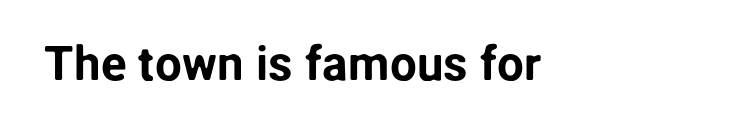
Inter-character spacing is left at the font's built-in metrics. The typography opts for an upright posture over an oblique one. Underline: absent. What kind of face is this? One without serifs — a sans. You could not count columns in this text — the font is proportionally spaced.
